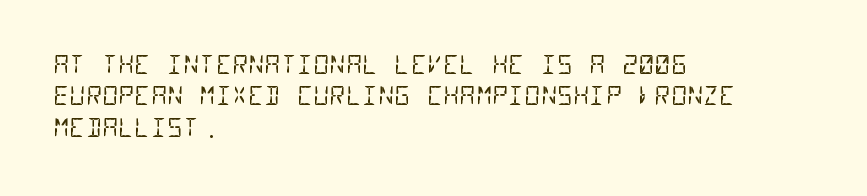
{"bold": "no", "underline": "no", "align": "left", "line_spacing": "normal", "line_spacing_ratio": 1.26, "letter_spacing": "normal", "letter_spacing_em": 0.0, "glyph_px": 25}
